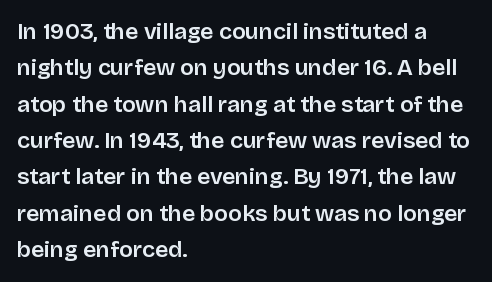
Q: Is the text bold? A: Semi-bold.
Q: Is the text italic (slanted)? A: No, it is upright.
Q: Is the text underlined? A: No.
Q: How is the paragraph aligned? A: Left-aligned.
Q: Is the spacing between letters normal or unusually wide? A: Normal.
Q: Is the spacing between lines tight, normal or loose? A: Normal.
